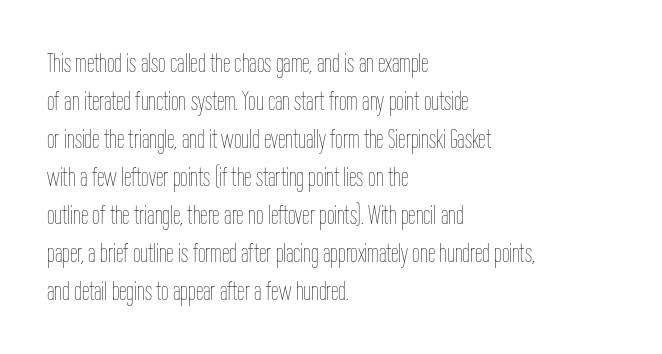
The image shows 27 px text type, upright; set left-aligned, normal line spacing (1.41x), normal letter spacing, not underlined.
